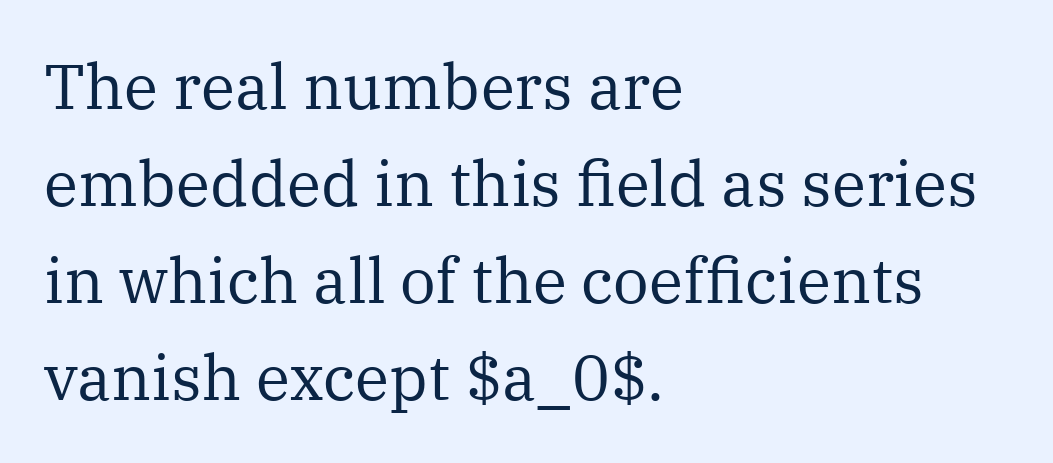
The rendering shows small feet on the letterforms — a serif design. How would I describe the line gaps? Plain and ordinary. Varying glyph widths throughout — classic text-font behaviour. No italicization has been applied; the sample stays upright. The type is set solid horizontally, with unmodified tracking.
